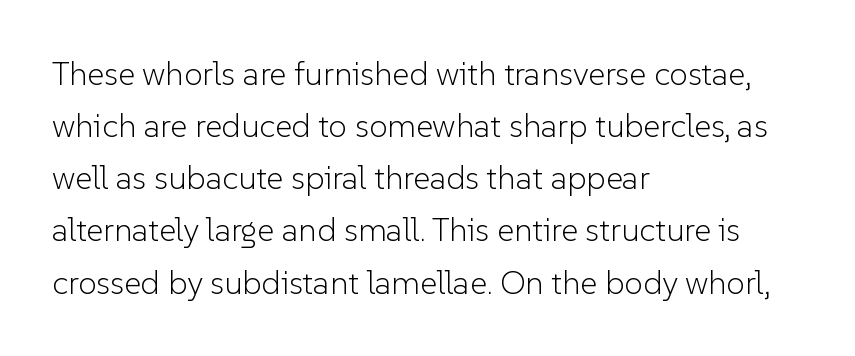
Q: Is the text bold? A: No.
Q: Is the text italic (slanted)? A: No, it is upright.
Q: Is the typeface a serif or a sans-serif typeface? A: Sans-serif.
Q: Is the text underlined? A: No.
Q: How is the paragraph aligned? A: Left-aligned.
Q: Is the spacing between letters normal or unusually wide? A: Normal.
Q: Is the spacing between lines tight, normal or loose? A: Normal.
Q: Width (condensed, normal, or wide)? A: Normal.
Q: Stroke contrast? A: Low.
Q: x-height? A: Medium.
Q: Monospaced? A: No.
